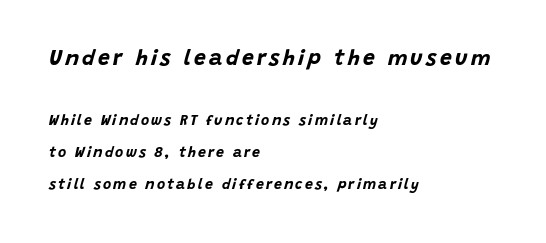
The image shows 21 px bold type, italic (leaning right); set left-aligned, loose line spacing (2.29x), not underlined; the first (top) block is 1.5x larger.
